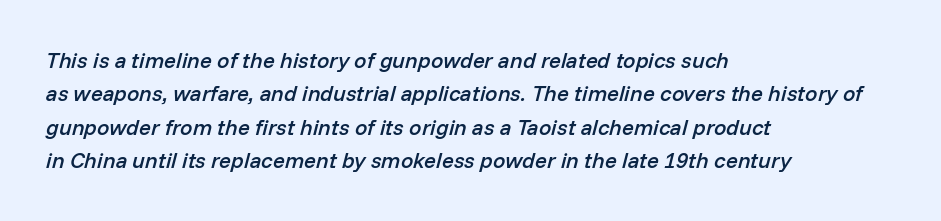
Q: Is the text bold? A: Semi-bold.
Q: Is the text italic (slanted)? A: Yes, it leans right by about 14 degrees.
Q: Is the text underlined? A: No.
Q: How is the paragraph aligned? A: Left-aligned.
Q: Is the spacing between letters normal or unusually wide? A: Normal.
Q: Is the spacing between lines tight, normal or loose? A: Normal.
